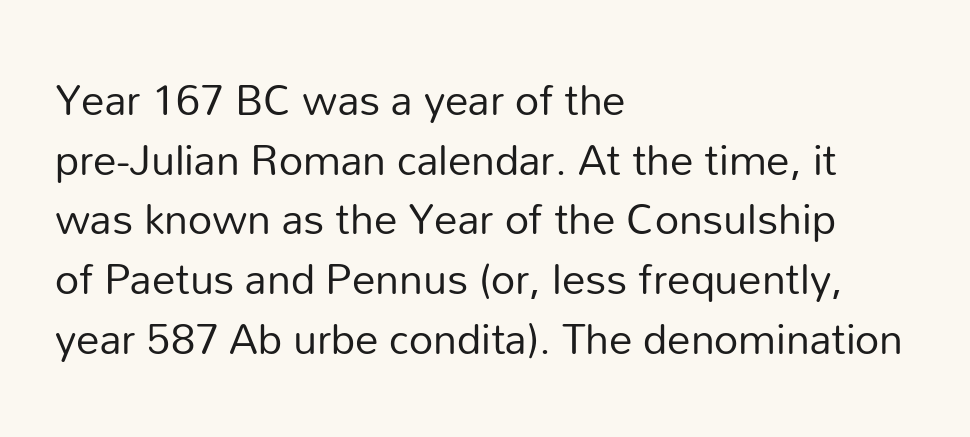
{"serif": "no", "italic": "no", "bold": "no", "weight": "regular", "width": "normal", "stroke_contrast": "low", "x_height": "medium", "monospaced": "no", "underline": "no", "align": "left", "line_spacing": "normal", "line_spacing_ratio": 1.27, "letter_spacing": "normal", "letter_spacing_em": 0.0, "glyph_px": 47}
